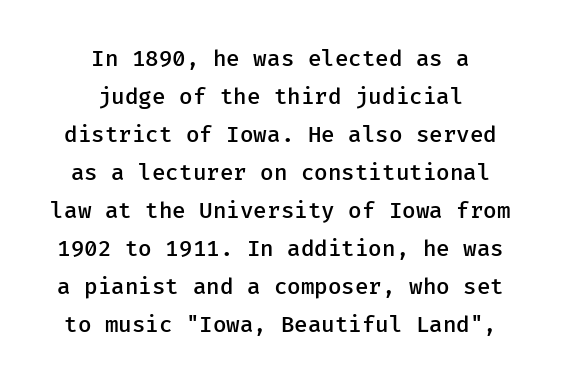
The image shows 22 px text type, upright; set centered, line spacing 1.73x, normal letter spacing, not underlined.
